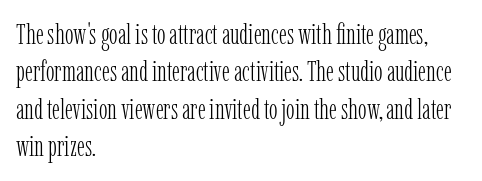
The image shows 29 px light, condensed serif type, upright; set left-aligned, normal line spacing (1.29x), normal letter spacing, not underlined; low stroke contrast and a medium x-height.
